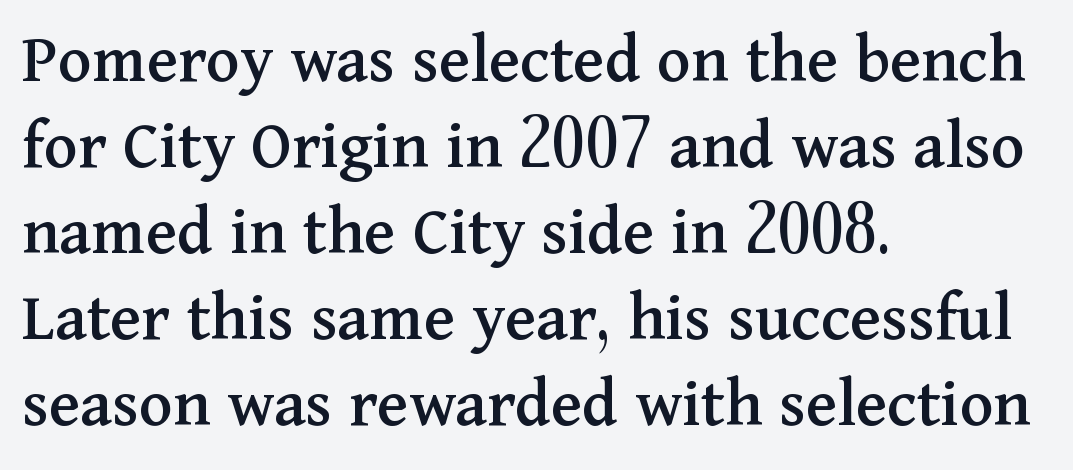
{"serif": "yes", "italic": "no", "width": "normal", "stroke_contrast": "medium", "x_height": "medium", "monospaced": "no", "underline": "no", "align": "left", "line_spacing_ratio": 1.21, "letter_spacing": "normal", "letter_spacing_em": 0.0, "glyph_px": 71}
